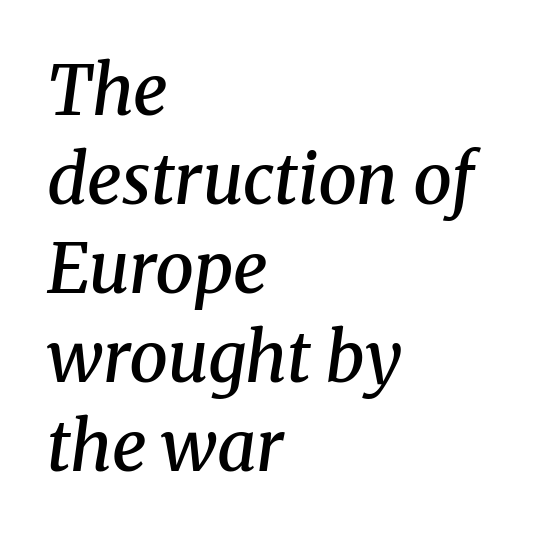
{"serif": "yes", "italic": "yes", "lean": "right", "slant_degrees": 8, "bold": "semi", "weight": "semibold", "width": "normal", "stroke_contrast": "medium", "x_height": "medium", "monospaced": "no", "underline": "no", "align": "left", "line_spacing": "normal", "line_spacing_ratio": 1.29, "letter_spacing": "normal", "letter_spacing_em": 0.0, "glyph_px": 69}
